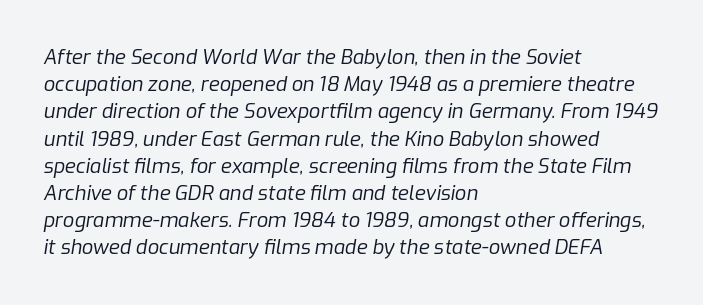
The image shows 20 px text type, italic (leaning right); set left-aligned, normal line spacing (1.36x), normal letter spacing, not underlined.
